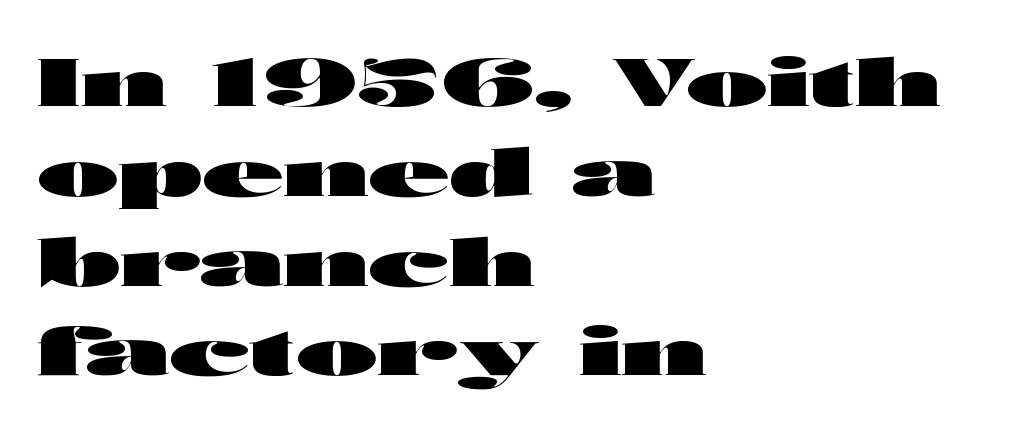
Q: Is the text bold? A: Yes.
Q: Is the text italic (slanted)? A: No, it is upright.
Q: Is the typeface a serif or a sans-serif typeface? A: Sans-serif.
Q: Is the text underlined? A: No.
Q: How is the paragraph aligned? A: Left-aligned.
Q: Is the spacing between letters normal or unusually wide? A: Normal.
Q: Is the spacing between lines tight, normal or loose? A: Normal.
Q: Width (condensed, normal, or wide)? A: Wide.
Q: Stroke contrast? A: High.
Q: x-height? A: Medium.
Q: Monospaced? A: No.
